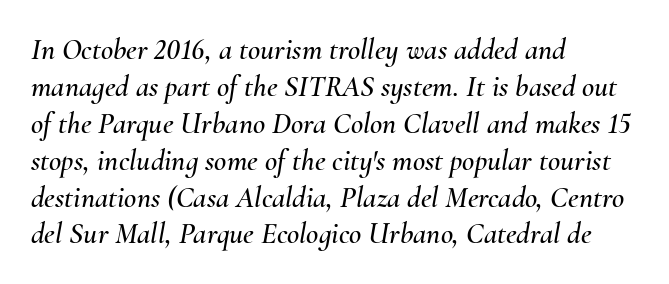
Decoration check: the copy has no underline. This sample uses plain, unmodified letter spacing. Do the characters align in a grid? No, the font is proportional. Caption: multi-line text, flush left, ragged right. Emphasis-style slanted type is in use.
